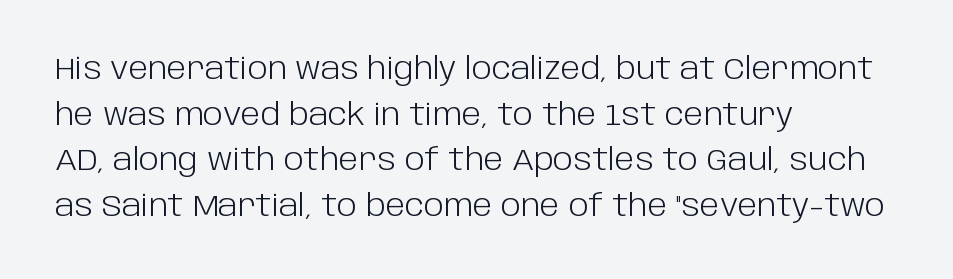
{"serif": "no", "italic": "no", "bold": "no", "weight": "light", "width": "normal", "stroke_contrast": "low", "x_height": "large", "monospaced": "no", "underline": "no", "align": "left", "line_spacing": "normal", "line_spacing_ratio": 1.52, "letter_spacing": "normal", "letter_spacing_em": 0.0, "glyph_px": 30}
